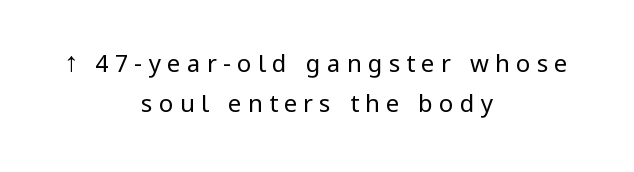
The image shows 24 px text type, upright; set centered, normal line spacing (1.67x), unusually wide letter spacing (+0.26 em), not underlined.
